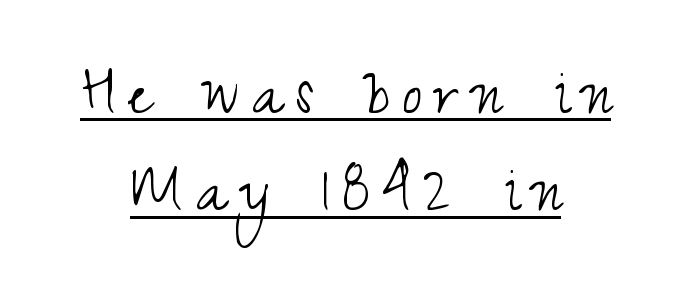
{"serif": "no", "italic": "no", "bold": "no", "weight": "light", "width": "condensed", "stroke_contrast": "medium", "x_height": "small", "monospaced": "no", "underline": "yes", "align": "center", "line_spacing": "normal", "line_spacing_ratio": 1.39, "glyph_px": 70}
